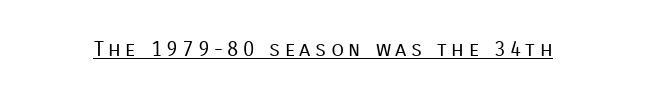
The image shows 21 px text type, upright; set unusually wide letter spacing (+0.21 em), underlined.
